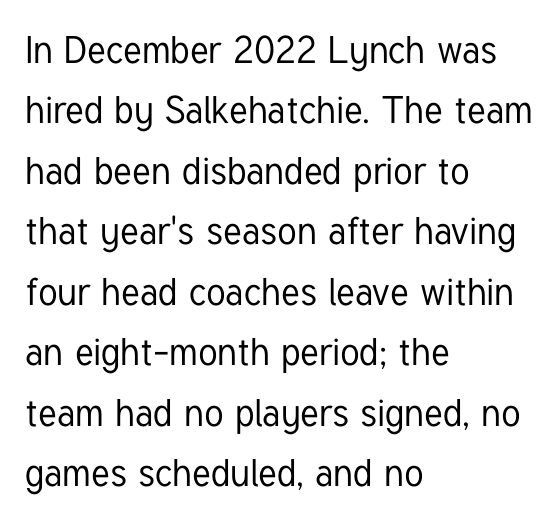
Q: Is the text italic (slanted)? A: No, it is upright.
Q: Is the typeface a serif or a sans-serif typeface? A: Sans-serif.
Q: Is the text underlined? A: No.
Q: How is the paragraph aligned? A: Left-aligned.
Q: Is the spacing between letters normal or unusually wide? A: Normal.
Q: Is the spacing between lines tight, normal or loose? A: Normal.
Q: Width (condensed, normal, or wide)? A: Condensed.
Q: Stroke contrast? A: Low.
Q: x-height? A: Medium.
Q: Monospaced? A: No.
